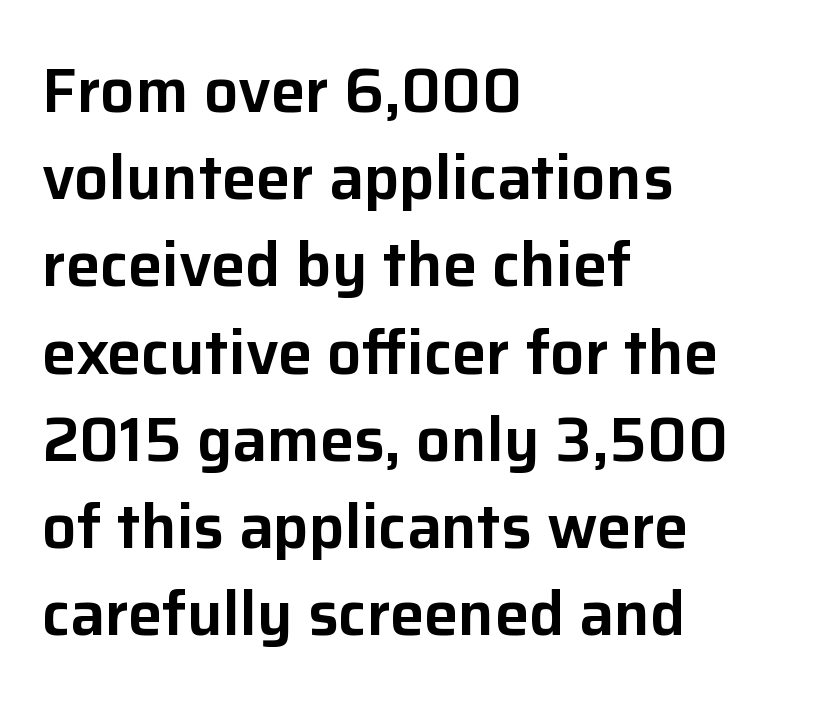
The image shows 61 px sans-serif type, upright; set left-aligned, normal line spacing (1.43x), normal letter spacing, not underlined; low stroke contrast and a medium x-height.
